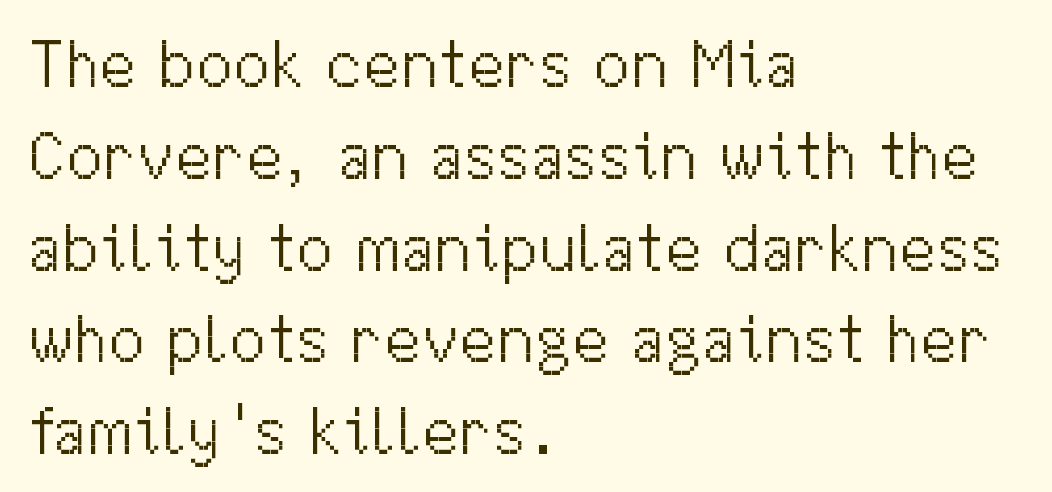
Q: Is the text bold? A: No.
Q: Is the text italic (slanted)? A: No, it is upright.
Q: Is the typeface a serif or a sans-serif typeface? A: Sans-serif.
Q: Is the text underlined? A: No.
Q: How is the paragraph aligned? A: Left-aligned.
Q: Is the spacing between letters normal or unusually wide? A: Normal.
Q: Is the spacing between lines tight, normal or loose? A: Normal.
Q: Width (condensed, normal, or wide)? A: Normal.
Q: Stroke contrast? A: Medium.
Q: x-height? A: Medium.
Q: Monospaced? A: No.
